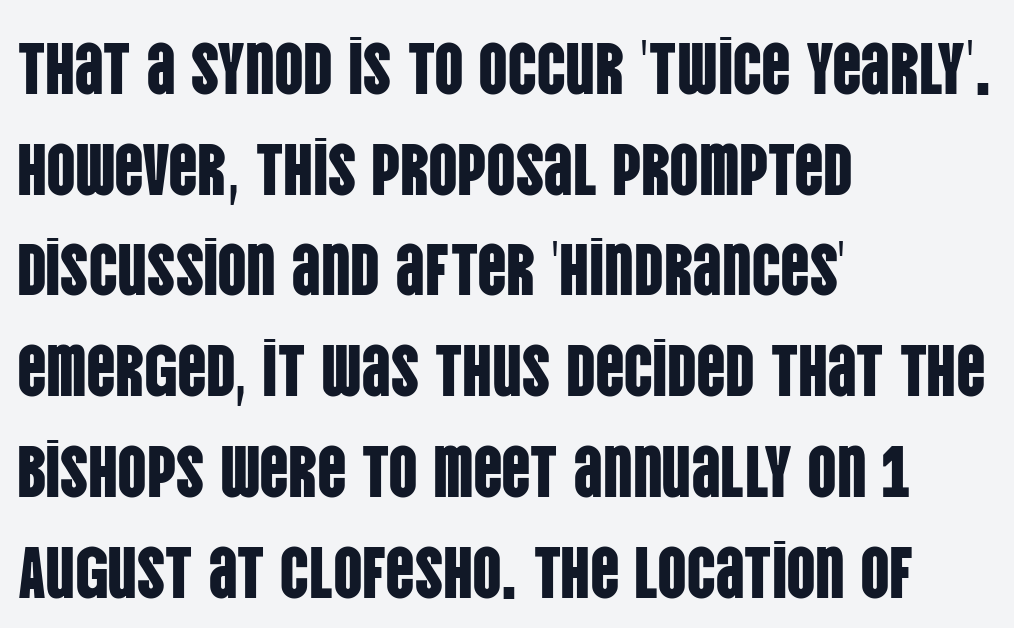
The image shows 73 px condensed sans-serif type, upright; set left-aligned, normal line spacing (1.38x), normal letter spacing, not underlined; low stroke contrast and a large x-height.
